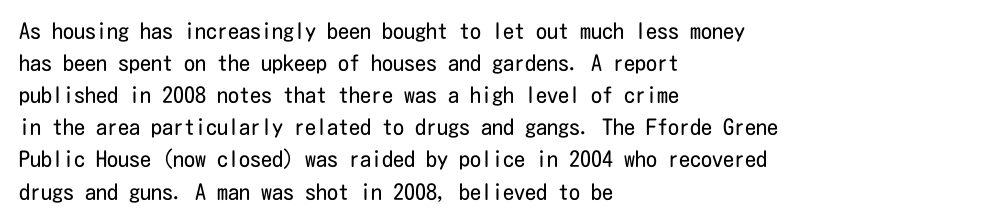
Weight: in the light-to-regular range. These lines keep a tight, regular rhythm from letter to letter. Any mark beneath the type? The region is blank. Left-aligned paragraph, ragged on the right. If you drew a line through each stem, it would be perfectly vertical. Honestly, the row spacing looks completely unremarkable.
